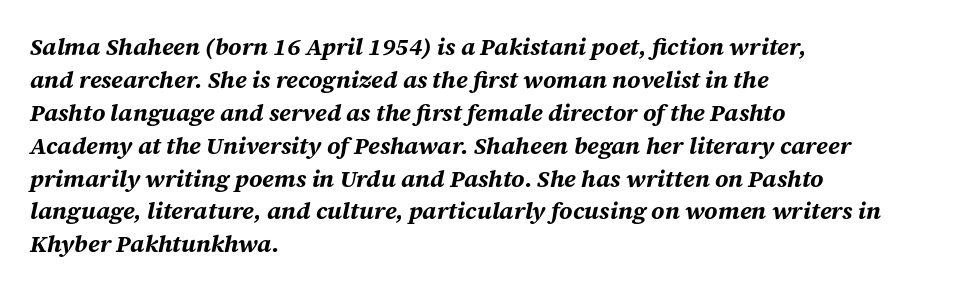
The image shows 24 px bold type, italic (leaning right); set left-aligned, normal line spacing (1.37x), normal letter spacing, not underlined.
